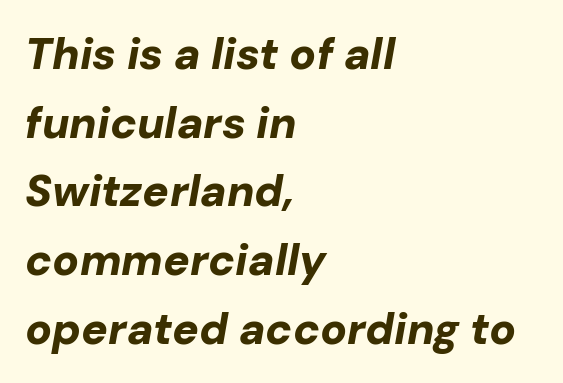
Tracking here is standard; glyphs follow each other at the usual distance. These lines sit exactly where default settings would place them. An italicized treatment has been applied to the whole sample. Each line starts at the same left margin while the right side varies.
